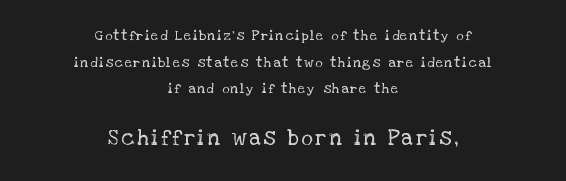
Scale increases going downward across the two blocks. The paragraph has two soft edges and a firm central axis. No italicization has been applied; the sample stays upright. Is the stroke heavy? The answer is a plain regular-or-lighter. Reading down the column, the eye jumps a long way to each next line.
